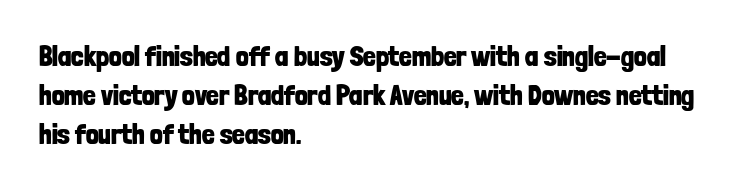
The image shows 28 px bold, condensed sans-serif type, upright; set left-aligned, normal line spacing (1.4x), normal letter spacing, not underlined; low stroke contrast and a medium x-height.
